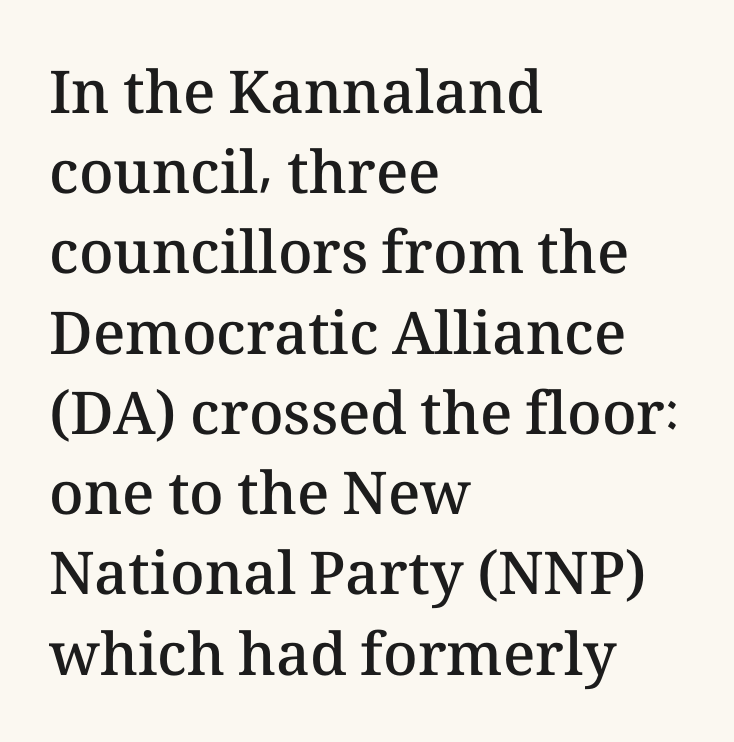
Q: Is the text bold? A: Semi-bold.
Q: Is the text italic (slanted)? A: No, it is upright.
Q: Is the text underlined? A: No.
Q: How is the paragraph aligned? A: Left-aligned.
Q: Is the spacing between letters normal or unusually wide? A: Normal.
Q: Is the spacing between lines tight, normal or loose? A: Normal.
Q: Width (condensed, normal, or wide)? A: Normal.
Q: Stroke contrast? A: Medium.
Q: x-height? A: Medium.
Q: Monospaced? A: No.
